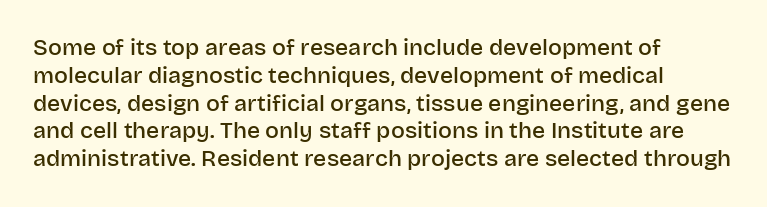
Q: Is the text bold? A: Semi-bold.
Q: Is the text italic (slanted)? A: No, it is upright.
Q: Is the text underlined? A: No.
Q: How is the paragraph aligned? A: Left-aligned.
Q: Is the spacing between letters normal or unusually wide? A: Normal.
